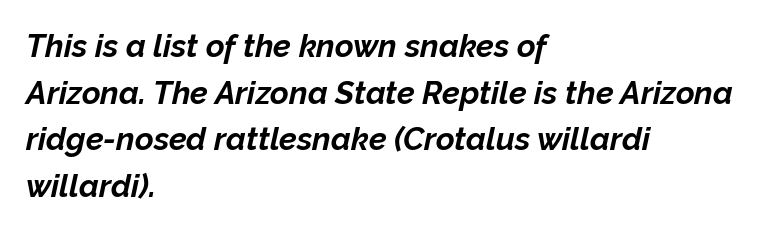
Look at the tracking — it's just the regular setting, nothing added. The rendering uses a moderate line-height, typical for paragraphs. The foot of each line stays bare and open. Short and long lines alike share a common starting point at left. Stroke thickness is high; the sample reads as a true bold. The face used here is proportionally spaced, like ordinary book or web type.
